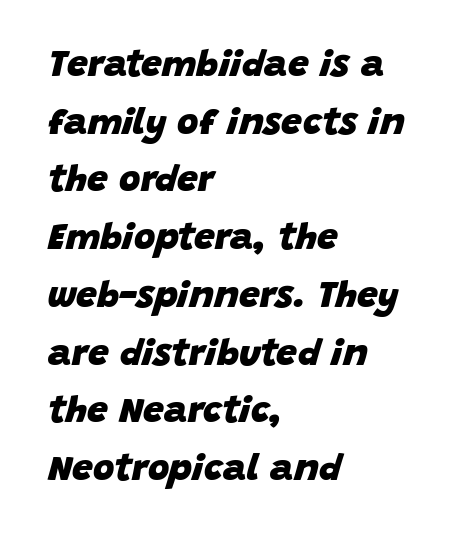
{"italic": "yes", "lean": "right", "slant_degrees": 15, "bold": "yes", "weight": "heavy", "width": "normal", "stroke_contrast": "low", "x_height": "large", "monospaced": "no", "underline": "no", "align": "left", "line_spacing": "normal", "line_spacing_ratio": 1.56, "letter_spacing": "normal", "letter_spacing_em": 0.0, "glyph_px": 37}
